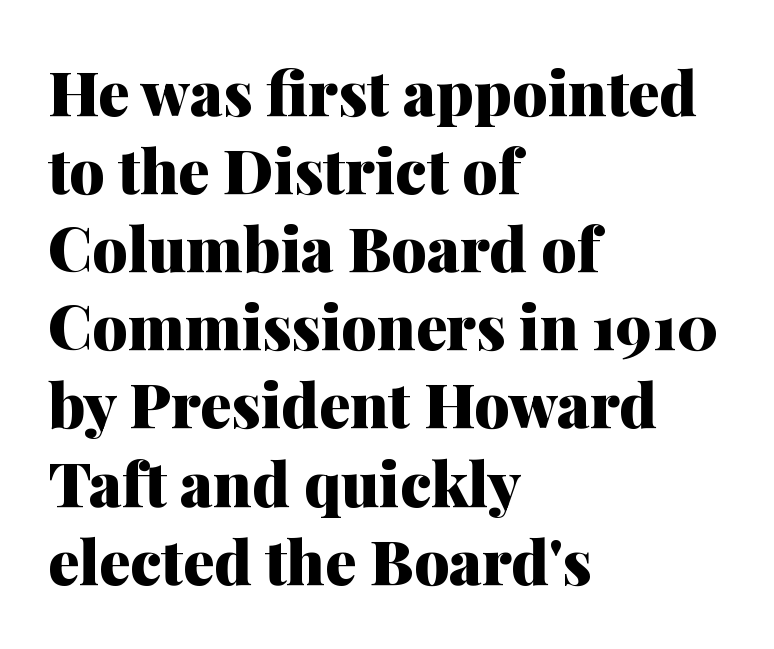
{"serif": "yes", "italic": "no", "bold": "yes", "weight": "heavy", "width": "normal", "stroke_contrast": "medium", "x_height": "medium", "monospaced": "no", "underline": "no", "align": "left", "line_spacing": "normal", "line_spacing_ratio": 1.26, "letter_spacing": "normal", "letter_spacing_em": 0.0, "glyph_px": 62}
